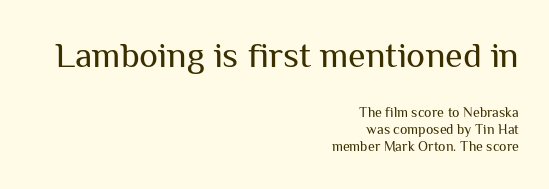
{"serif": "no", "italic": "no", "bold": "no", "weight": "regular", "width": "normal", "stroke_contrast": "medium", "x_height": "medium", "monospaced": "no", "underline": "no", "align": "right", "line_spacing_ratio": 1.2, "letter_spacing": "normal", "letter_spacing_em": 0.0, "larger_block": "first", "size_ratio": 2.57, "glyph_px": 36}
